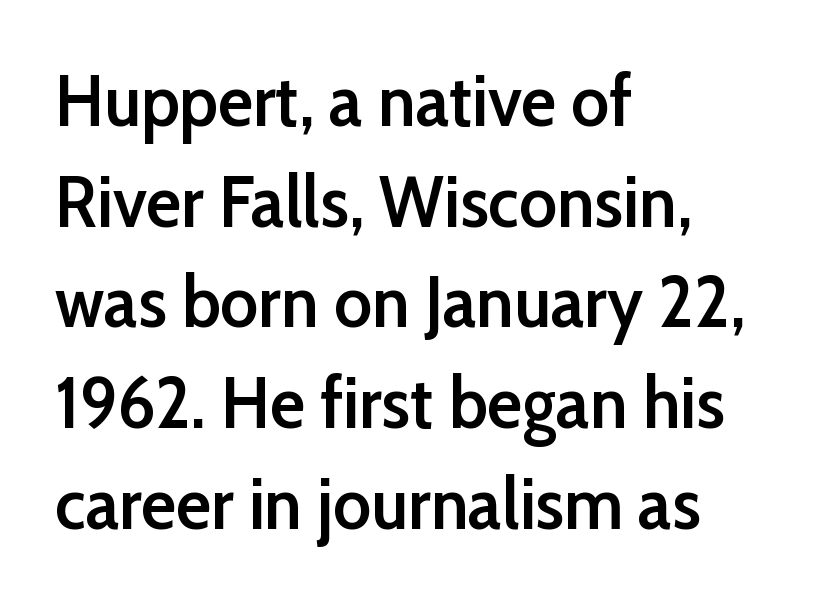
{"serif": "no", "italic": "no", "bold": "semi", "weight": "semibold", "width": "normal", "stroke_contrast": "low", "x_height": "medium", "monospaced": "no", "underline": "no", "align": "left", "line_spacing": "normal", "line_spacing_ratio": 1.38, "letter_spacing": "normal", "letter_spacing_em": 0.0, "glyph_px": 73}
